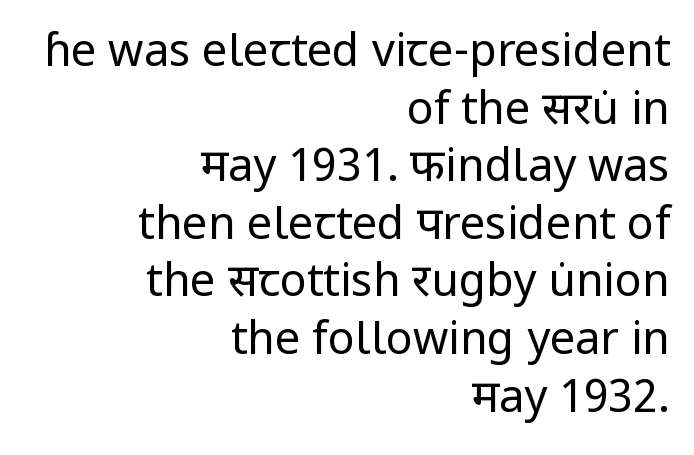
{"serif": "no", "italic": "no", "bold": "no", "weight": "regular", "width": "normal", "stroke_contrast": "low", "x_height": "medium", "monospaced": "no", "underline": "no", "align": "right", "line_spacing": "normal", "line_spacing_ratio": 1.28, "letter_spacing": "normal", "letter_spacing_em": 0.0, "glyph_px": 45}
